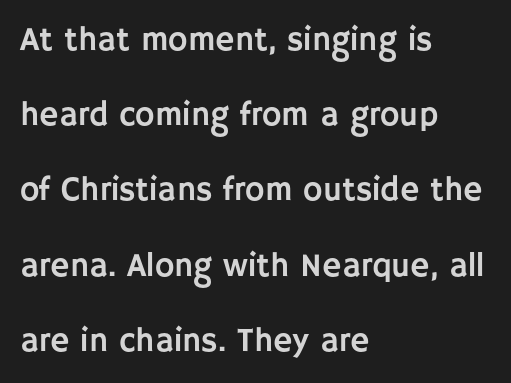
{"serif": "no", "italic": "no", "width": "normal", "stroke_contrast": "low", "x_height": "large", "monospaced": "no", "underline": "no", "align": "left", "line_spacing": "loose", "line_spacing_ratio": 2.28, "letter_spacing": "normal", "letter_spacing_em": 0.0, "glyph_px": 33}
